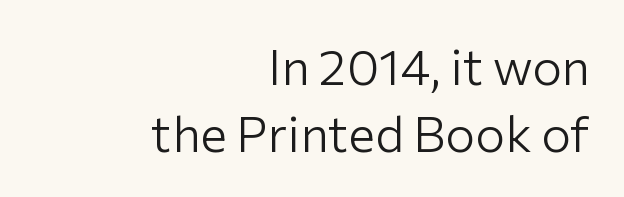
The image shows 50 px light sans-serif type, upright; set right-aligned, normal line spacing (1.34x), normal letter spacing, not underlined; low stroke contrast and a medium x-height.
